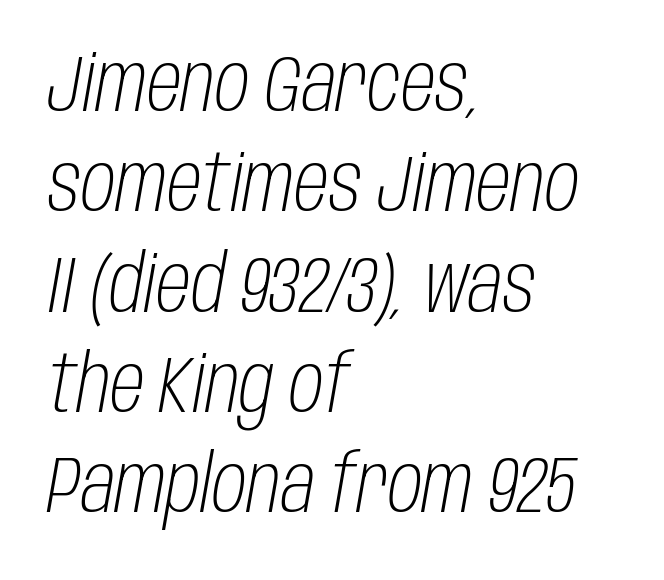
Q: Is the text bold? A: No.
Q: Is the text italic (slanted)? A: Yes, it leans right by about 10 degrees.
Q: Is the text underlined? A: No.
Q: How is the paragraph aligned? A: Left-aligned.
Q: Is the spacing between letters normal or unusually wide? A: Normal.
Q: Is the spacing between lines tight, normal or loose? A: Normal.
Q: Width (condensed, normal, or wide)? A: Condensed.
Q: Stroke contrast? A: Low.
Q: x-height? A: Large.
Q: Monospaced? A: No.
